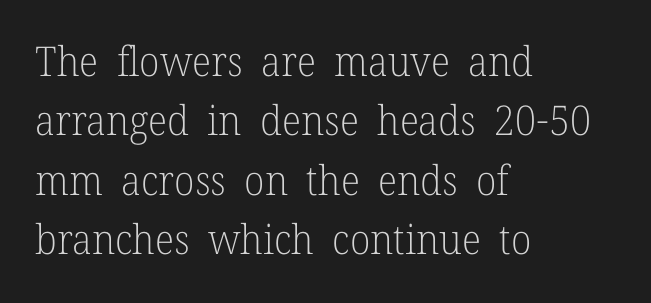
Q: Is the text bold? A: No.
Q: Is the text italic (slanted)? A: No, it is upright.
Q: Is the typeface a serif or a sans-serif typeface? A: Serif.
Q: Is the text underlined? A: No.
Q: How is the paragraph aligned? A: Left-aligned.
Q: Is the spacing between letters normal or unusually wide? A: Normal.
Q: Is the spacing between lines tight, normal or loose? A: Normal.
Q: Width (condensed, normal, or wide)? A: Normal.
Q: Stroke contrast? A: Low.
Q: x-height? A: Medium.
Q: Monospaced? A: No.
